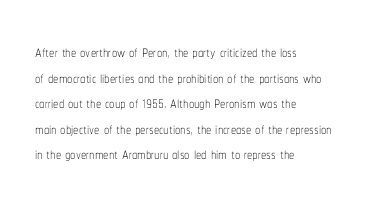
Q: Is the text bold? A: No.
Q: Is the text italic (slanted)? A: No, it is upright.
Q: Is the text underlined? A: No.
Q: How is the paragraph aligned? A: Left-aligned.
Q: Is the spacing between letters normal or unusually wide? A: Normal.
